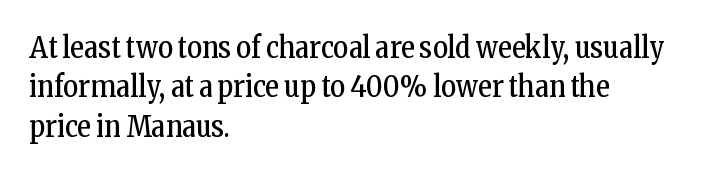
Q: Is the text bold? A: No.
Q: Is the text italic (slanted)? A: No, it is upright.
Q: Is the typeface a serif or a sans-serif typeface? A: Serif.
Q: Is the text underlined? A: No.
Q: How is the paragraph aligned? A: Left-aligned.
Q: Is the spacing between letters normal or unusually wide? A: Normal.
Q: Is the spacing between lines tight, normal or loose? A: Normal.
Q: Width (condensed, normal, or wide)? A: Condensed.
Q: Stroke contrast? A: Low.
Q: x-height? A: Medium.
Q: Monospaced? A: No.
